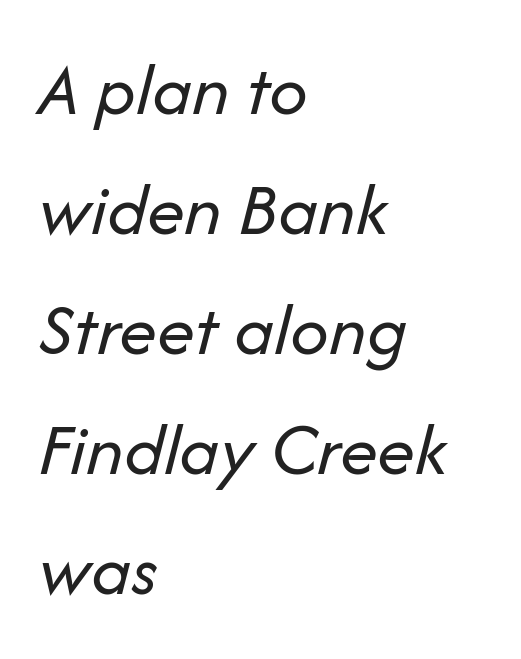
{"italic": "yes", "lean": "right", "slant_degrees": 14, "bold": "no", "weight": "regular", "width": "normal", "stroke_contrast": "low", "x_height": "medium", "monospaced": "no", "underline": "no", "align": "left", "line_spacing": "normal", "line_spacing_ratio": 1.58, "letter_spacing": "normal", "letter_spacing_em": 0.0, "glyph_px": 76}
